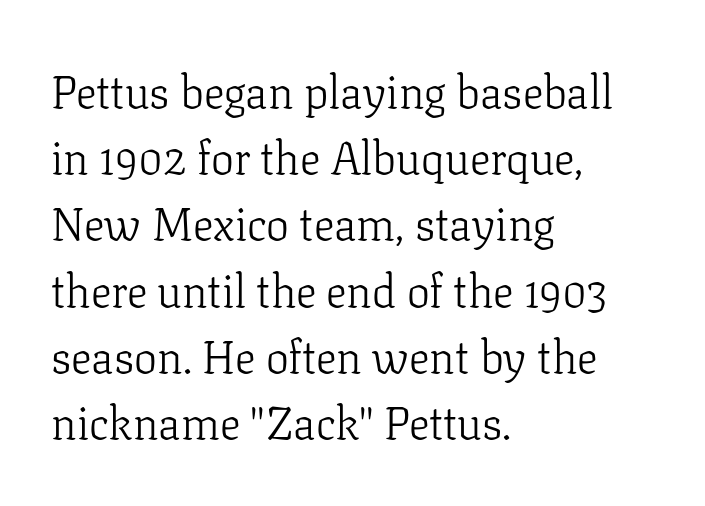
{"serif": "yes", "italic": "no", "bold": "no", "weight": "light", "width": "normal", "stroke_contrast": "low", "x_height": "medium", "monospaced": "no", "underline": "no", "align": "left", "line_spacing": "normal", "line_spacing_ratio": 1.44, "letter_spacing": "normal", "letter_spacing_em": 0.0, "glyph_px": 46}
